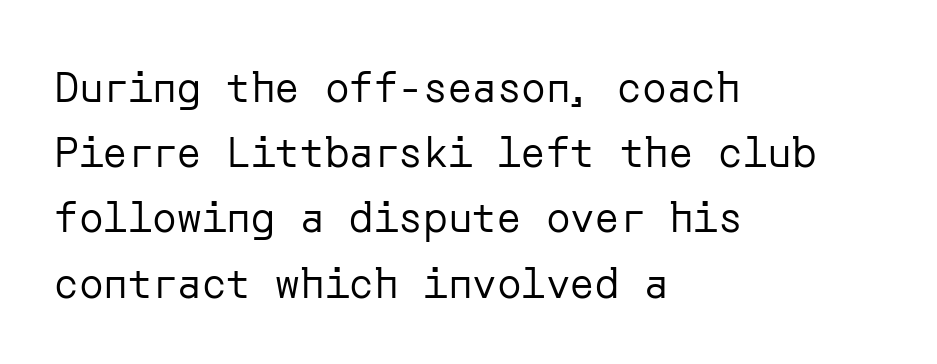
Q: Is the text bold? A: No.
Q: Is the text italic (slanted)? A: No, it is upright.
Q: Is the typeface a serif or a sans-serif typeface? A: Sans-serif.
Q: Is the text underlined? A: No.
Q: How is the paragraph aligned? A: Left-aligned.
Q: Is the spacing between letters normal or unusually wide? A: Normal.
Q: Is the spacing between lines tight, normal or loose? A: Normal.
Q: Width (condensed, normal, or wide)? A: Normal.
Q: Stroke contrast? A: Low.
Q: x-height? A: Medium.
